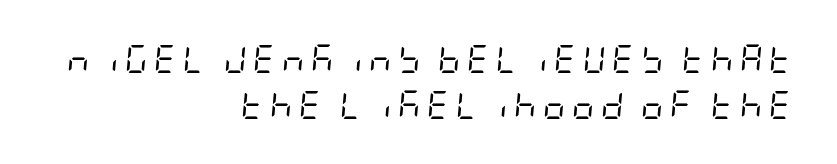
{"italic": "yes", "lean": "right", "slant_degrees": 5, "bold": "no", "weight": "regular", "width": "condensed", "stroke_contrast": "low", "x_height": "large", "underline": "no", "align": "right", "line_spacing": "normal", "line_spacing_ratio": 1.64, "letter_spacing": "wide", "letter_spacing_em": 0.22, "glyph_px": 28}
